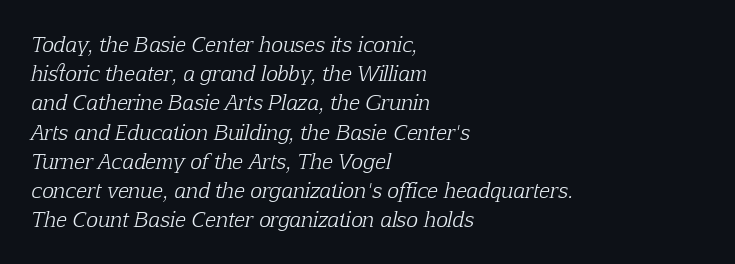
Q: Is the text bold? A: No.
Q: Is the text italic (slanted)? A: Yes, it leans right by about 12 degrees.
Q: Is the text underlined? A: No.
Q: How is the paragraph aligned? A: Left-aligned.
Q: Is the spacing between letters normal or unusually wide? A: Normal.
Q: Is the spacing between lines tight, normal or loose? A: Normal.
